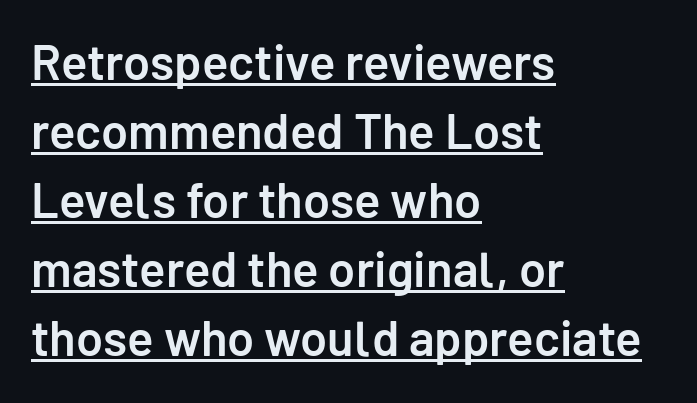
{"serif": "no", "italic": "no", "bold": "semi", "weight": "semibold", "width": "normal", "stroke_contrast": "low", "x_height": "medium", "monospaced": "no", "underline": "yes", "align": "left", "line_spacing": "normal", "line_spacing_ratio": 1.41, "letter_spacing": "normal", "letter_spacing_em": 0.0, "glyph_px": 49}
